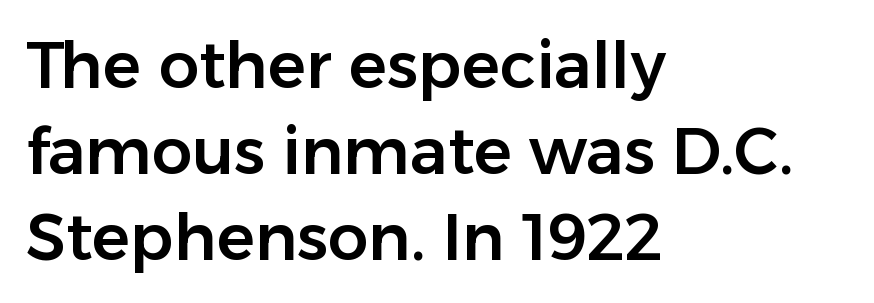
Q: Is the text italic (slanted)? A: No, it is upright.
Q: Is the typeface a serif or a sans-serif typeface? A: Sans-serif.
Q: Is the text underlined? A: No.
Q: How is the paragraph aligned? A: Left-aligned.
Q: Is the spacing between letters normal or unusually wide? A: Normal.
Q: Is the spacing between lines tight, normal or loose? A: Normal.
Q: Width (condensed, normal, or wide)? A: Normal.
Q: Stroke contrast? A: Low.
Q: x-height? A: Medium.
Q: Monospaced? A: No.
